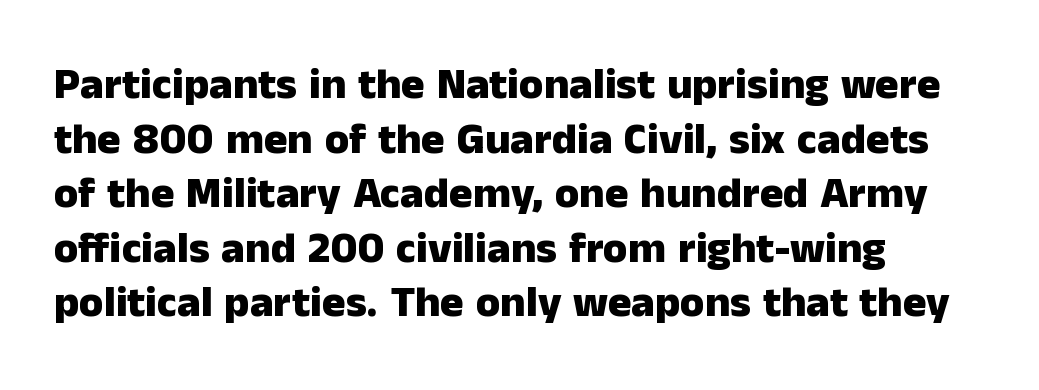
Q: Is the text bold? A: Yes.
Q: Is the text italic (slanted)? A: No, it is upright.
Q: Is the typeface a serif or a sans-serif typeface? A: Sans-serif.
Q: Is the text underlined? A: No.
Q: How is the paragraph aligned? A: Left-aligned.
Q: Is the spacing between letters normal or unusually wide? A: Normal.
Q: Width (condensed, normal, or wide)? A: Normal.
Q: Stroke contrast? A: Low.
Q: x-height? A: Medium.
Q: Monospaced? A: No.
